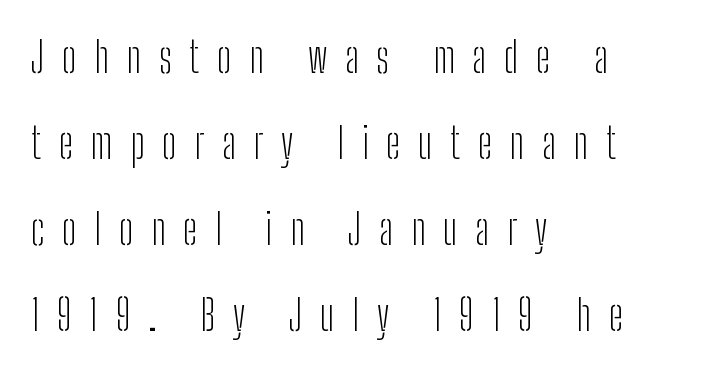
Q: Is the text bold? A: No.
Q: Is the text italic (slanted)? A: No, it is upright.
Q: Is the typeface a serif or a sans-serif typeface? A: Sans-serif.
Q: Is the text underlined? A: No.
Q: How is the paragraph aligned? A: Left-aligned.
Q: Is the spacing between letters normal or unusually wide? A: Unusually wide.
Q: Is the spacing between lines tight, normal or loose? A: Loose.
Q: Width (condensed, normal, or wide)? A: Condensed.
Q: Stroke contrast? A: Low.
Q: x-height? A: Medium.
Q: Monospaced? A: No.
